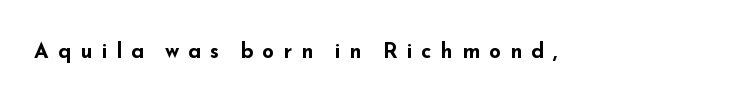
The lettering holds an erect, upright posture throughout. The tracking jumps out immediately: characters are airy and widely separated. Check under the words: just untouched page. Emphasis by weight is at full strength: bold.
